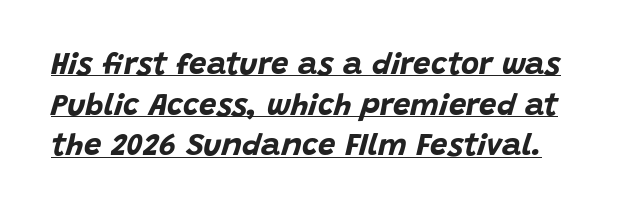
{"italic": "yes", "lean": "right", "slant_degrees": 15, "bold": "yes", "weight": "bold", "width": "normal", "stroke_contrast": "low", "x_height": "large", "monospaced": "no", "underline": "yes", "line_spacing": "normal", "line_spacing_ratio": 1.31, "letter_spacing": "normal", "letter_spacing_em": 0.0, "glyph_px": 31}
